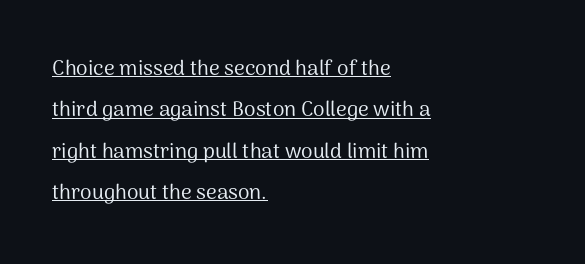
The face used here is rendered with its standard letterfit. Layout note: lines flush left. You can see a thin bar hugging the bottom of the glyphs. Honestly, the rows look like they've been pulled way apart. A light-to-regular cut is what we see here. Unlike italic type, these characters show no tilt at all.
